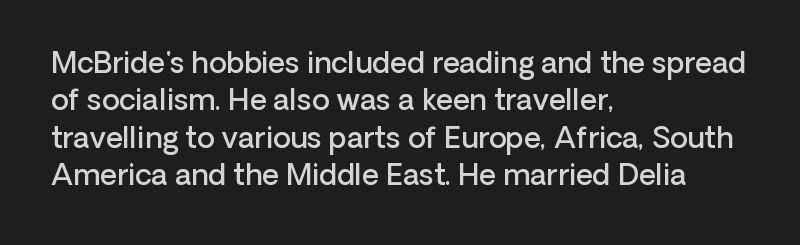
{"serif": "no", "italic": "no", "bold": "semi", "weight": "semibold", "width": "normal", "stroke_contrast": "low", "x_height": "medium", "monospaced": "no", "underline": "no", "align": "left", "line_spacing": "normal", "line_spacing_ratio": 1.29, "letter_spacing": "normal", "letter_spacing_em": 0.0, "glyph_px": 29}
